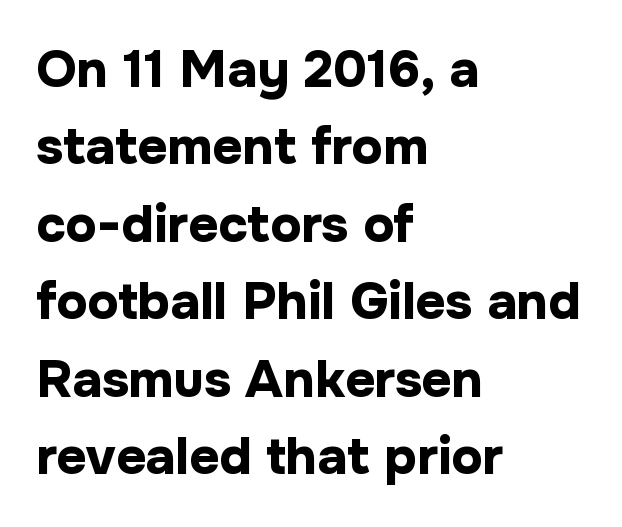
Q: Is the text bold? A: Yes.
Q: Is the text italic (slanted)? A: No, it is upright.
Q: Is the typeface a serif or a sans-serif typeface? A: Sans-serif.
Q: Is the text underlined? A: No.
Q: How is the paragraph aligned? A: Left-aligned.
Q: Is the spacing between letters normal or unusually wide? A: Normal.
Q: Is the spacing between lines tight, normal or loose? A: Normal.
Q: Width (condensed, normal, or wide)? A: Normal.
Q: Stroke contrast? A: Low.
Q: x-height? A: Medium.
Q: Monospaced? A: No.
